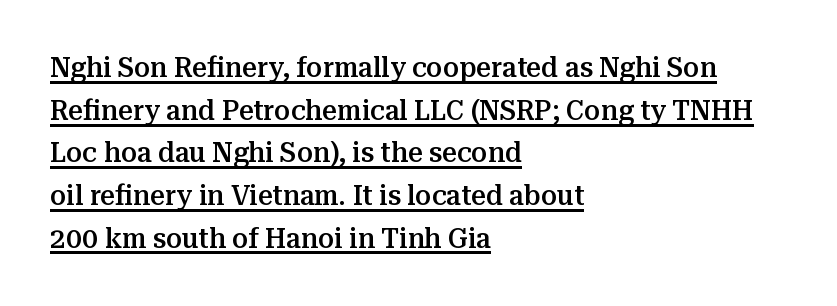
{"serif": "yes", "italic": "no", "bold": "semi", "weight": "semibold", "width": "normal", "stroke_contrast": "medium", "x_height": "medium", "monospaced": "no", "underline": "yes", "align": "left", "line_spacing": "normal", "line_spacing_ratio": 1.47, "letter_spacing": "normal", "letter_spacing_em": 0.0, "glyph_px": 29}
